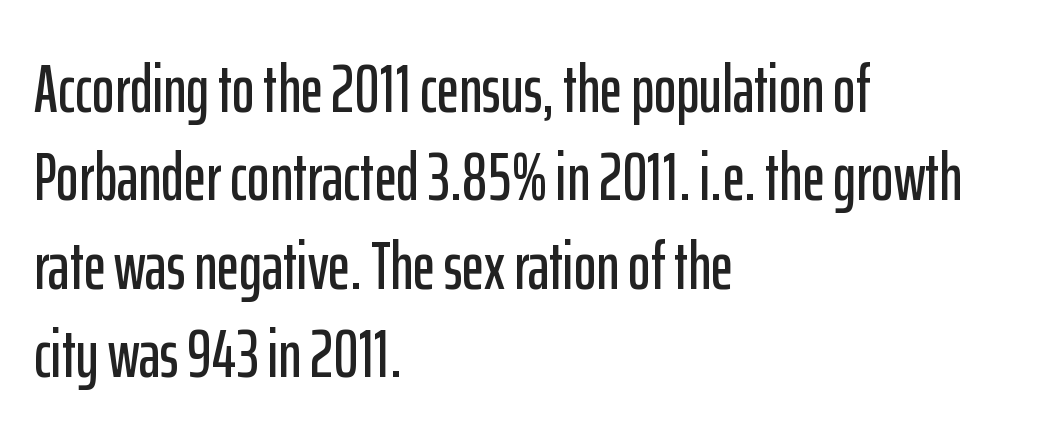
Q: Is the text italic (slanted)? A: No, it is upright.
Q: Is the typeface a serif or a sans-serif typeface? A: Sans-serif.
Q: Is the text underlined? A: No.
Q: How is the paragraph aligned? A: Left-aligned.
Q: Is the spacing between letters normal or unusually wide? A: Normal.
Q: Is the spacing between lines tight, normal or loose? A: Normal.
Q: Width (condensed, normal, or wide)? A: Condensed.
Q: Stroke contrast? A: Low.
Q: x-height? A: Medium.
Q: Monospaced? A: No.
